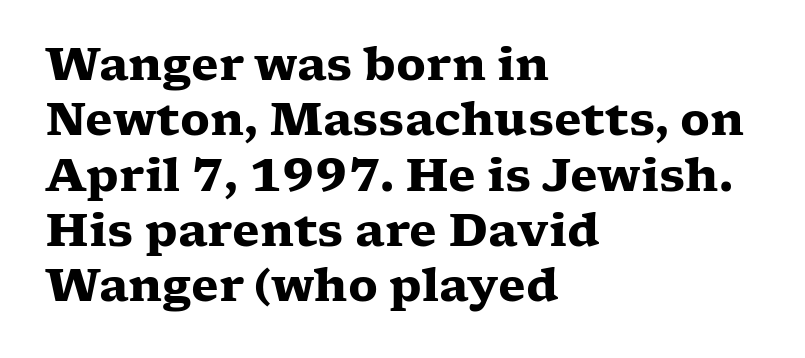
{"serif": "yes", "italic": "no", "bold": "yes", "weight": "heavy", "width": "wide", "stroke_contrast": "low", "x_height": "medium", "monospaced": "no", "underline": "no", "align": "left", "line_spacing_ratio": 1.23, "letter_spacing": "normal", "letter_spacing_em": 0.0, "glyph_px": 45}
